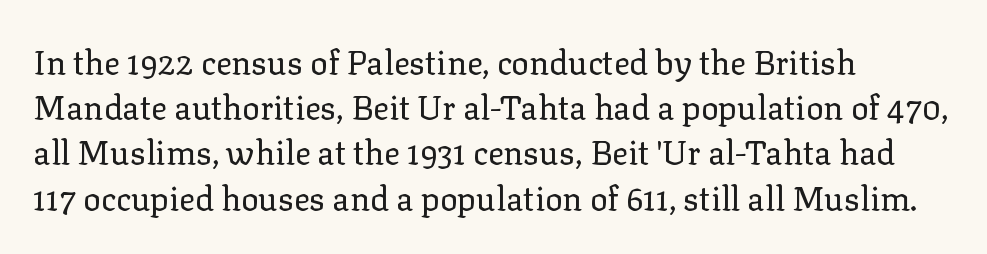
Q: Is the text bold? A: No.
Q: Is the text italic (slanted)? A: No, it is upright.
Q: Is the typeface a serif or a sans-serif typeface? A: Serif.
Q: Is the text underlined? A: No.
Q: How is the paragraph aligned? A: Left-aligned.
Q: Is the spacing between letters normal or unusually wide? A: Normal.
Q: Is the spacing between lines tight, normal or loose? A: Normal.
Q: Width (condensed, normal, or wide)? A: Normal.
Q: Stroke contrast? A: Low.
Q: x-height? A: Medium.
Q: Monospaced? A: No.
